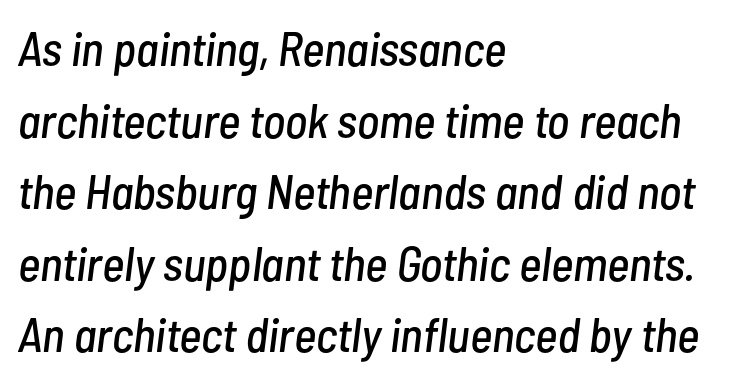
The image shows 48 px condensed type, italic (leaning right); set left-aligned, normal line spacing (1.49x), normal letter spacing, not underlined; low stroke contrast and a medium x-height.
